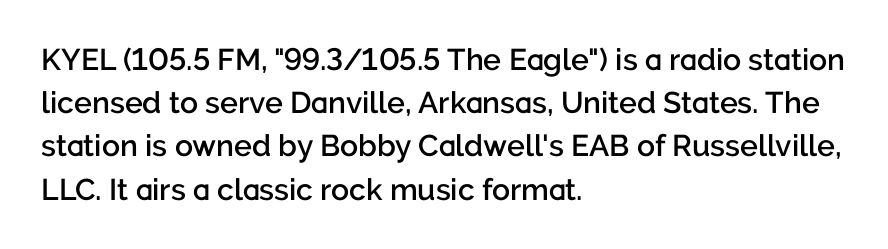
{"serif": "no", "italic": "no", "bold": "semi", "weight": "semibold", "width": "normal", "stroke_contrast": "low", "x_height": "medium", "monospaced": "no", "underline": "no", "align": "left", "line_spacing": "normal", "line_spacing_ratio": 1.44, "letter_spacing": "normal", "letter_spacing_em": 0.0, "glyph_px": 30}
